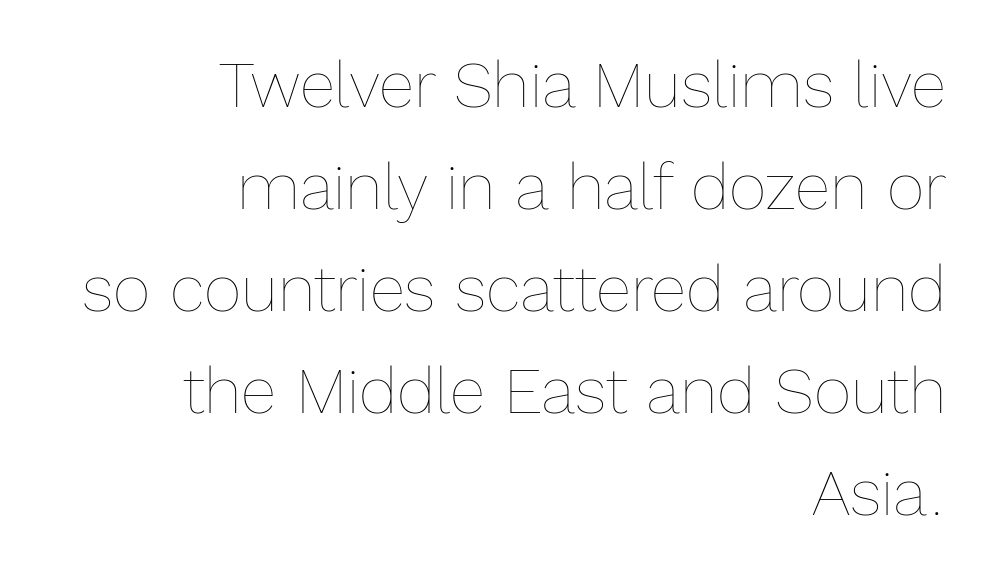
Q: Is the text bold? A: No.
Q: Is the text italic (slanted)? A: No, it is upright.
Q: Is the text underlined? A: No.
Q: How is the paragraph aligned? A: Right-aligned.
Q: Is the spacing between letters normal or unusually wide? A: Normal.
Q: Is the spacing between lines tight, normal or loose? A: Normal.
Q: Width (condensed, normal, or wide)? A: Normal.
Q: x-height? A: Medium.
Q: Monospaced? A: No.
